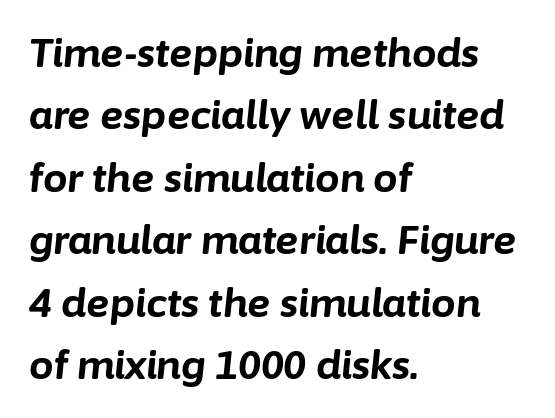
The image shows 39 px bold type, italic (leaning right); set left-aligned, normal line spacing (1.6x), normal letter spacing, not underlined; low stroke contrast and a medium x-height.
